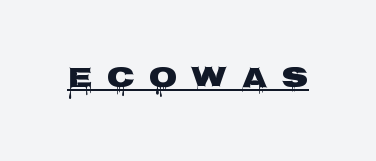
{"serif": "no", "italic": "no", "width": "wide", "stroke_contrast": "low", "x_height": "large", "monospaced": "no", "underline": "yes", "letter_spacing": "wide", "letter_spacing_em": 0.49, "glyph_px": 29}
